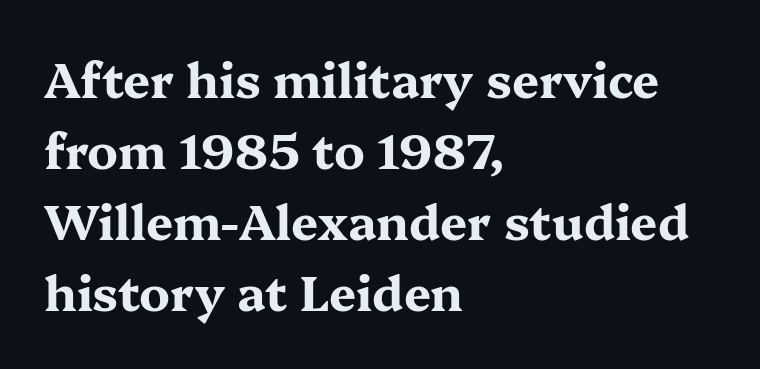
The face used here is proportionally spaced, like ordinary book or web type. In terms of letterform style, serifs are clearly present. If you measured baseline to baseline, you'd find a middling distance. Tracking here is standard; glyphs follow each other at the usual distance. In CSS terms this would be text-align: left.
